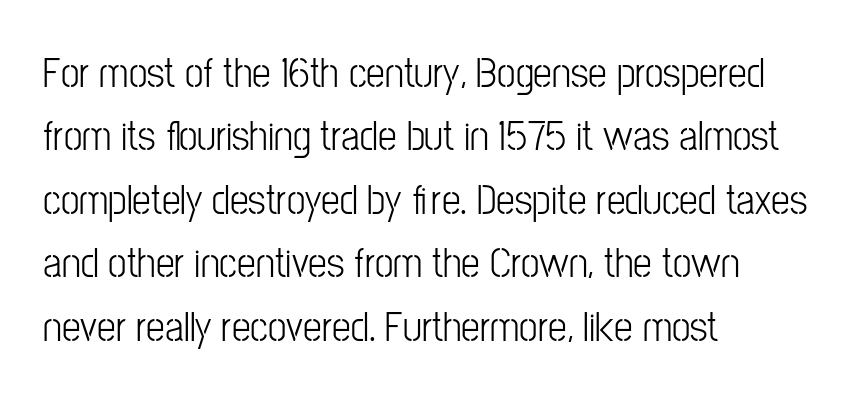
This reads as an unemphasized weight, regular at the heaviest. Line beginnings align vertically; line endings do not. The designer went with a sans here, leaving each stem footless. When letters stand straight like this, we call the style roman or upright. Does the leading feel generous? No, just average.
